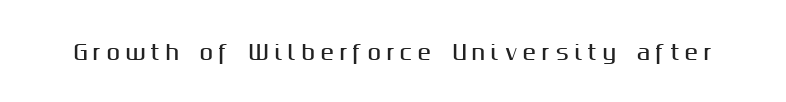
Nobody drew a line under any word here. Someone cranked the tracking dial way up on this one. A typesetter would mark this as roman, not italic.
